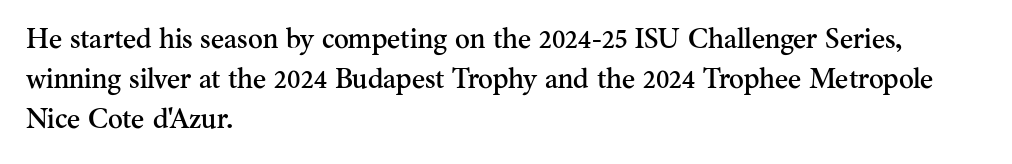
{"serif": "yes", "italic": "no", "width": "normal", "stroke_contrast": "medium", "x_height": "small", "monospaced": "no", "underline": "no", "align": "left", "line_spacing": "normal", "line_spacing_ratio": 1.43, "letter_spacing": "normal", "letter_spacing_em": 0.0, "glyph_px": 28}
